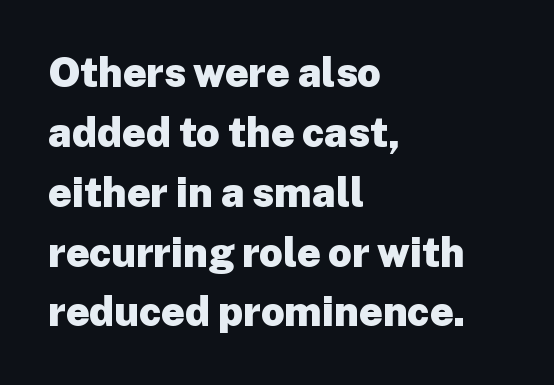
Q: Is the text bold? A: Yes.
Q: Is the text italic (slanted)? A: No, it is upright.
Q: Is the typeface a serif or a sans-serif typeface? A: Sans-serif.
Q: Is the text underlined? A: No.
Q: How is the paragraph aligned? A: Left-aligned.
Q: Is the spacing between letters normal or unusually wide? A: Normal.
Q: Is the spacing between lines tight, normal or loose? A: Normal.
Q: Width (condensed, normal, or wide)? A: Normal.
Q: Stroke contrast? A: Low.
Q: x-height? A: Medium.
Q: Monospaced? A: No.
